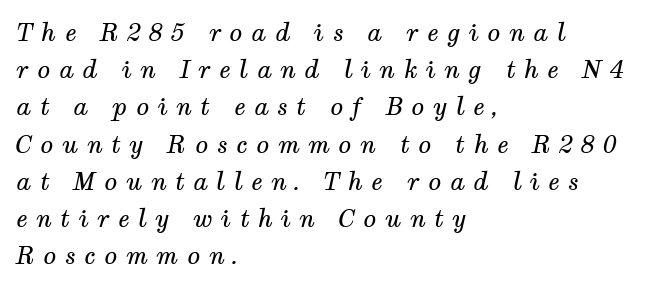
Someone cranked the tracking dial way up on this one. On a weight scale, this lands at 450 or below. This rendering uses left alignment, leaving the right contour irregular. Check the space under the baseline: it is left empty.
